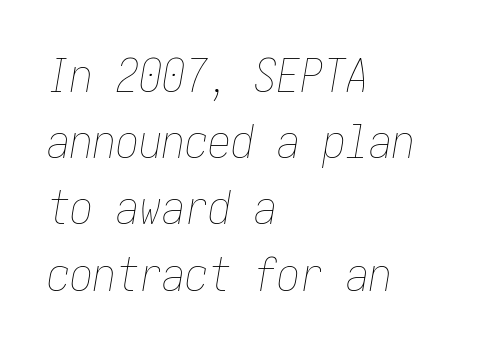
The image shows 46 px thin, condensed type, italic (leaning right); set left-aligned, normal line spacing (1.44x), normal letter spacing, not underlined; low stroke contrast and a medium x-height.
